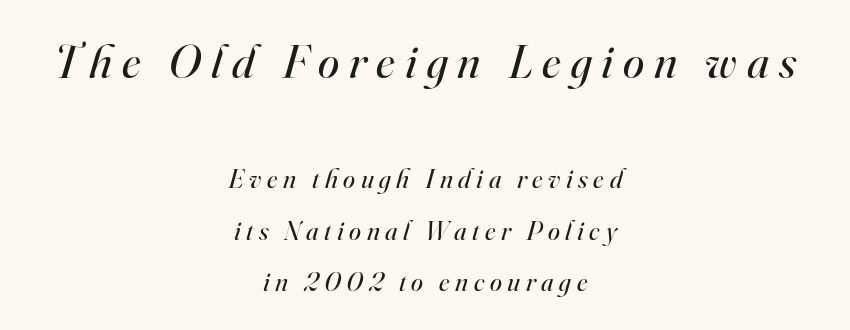
Q: Is the text bold? A: No.
Q: Is the text italic (slanted)? A: Yes, it leans right by about 16 degrees.
Q: Is the typeface a serif or a sans-serif typeface? A: Serif.
Q: Is the text underlined? A: No.
Q: How is the paragraph aligned? A: Centered.
Q: Is the spacing between letters normal or unusually wide? A: Unusually wide.
Q: Is the spacing between lines tight, normal or loose? A: Loose.
Q: Which block of text is set in a larger size, the first (top) or the second (bottom)? A: The first (top) one.
Q: Width (condensed, normal, or wide)? A: Normal.
Q: Stroke contrast? A: High.
Q: x-height? A: Small.
Q: Monospaced? A: No.
